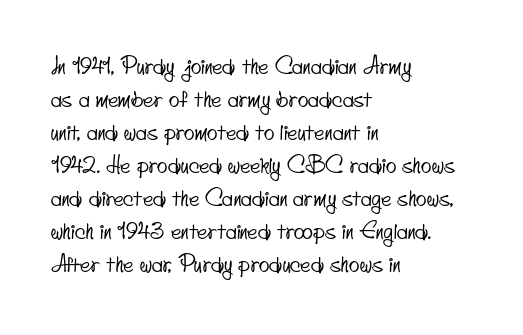
The image shows 22 px text type; set left-aligned, normal line spacing (1.5x), normal letter spacing, not underlined.
